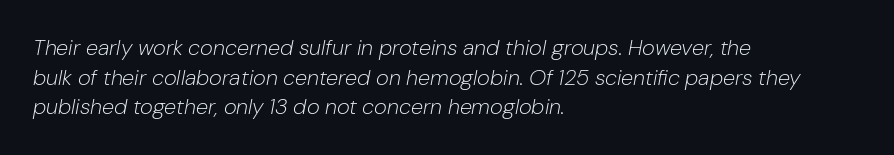
The image shows 22 px text type, italic (leaning right); set left-aligned, normal line spacing (1.35x), normal letter spacing, not underlined.
